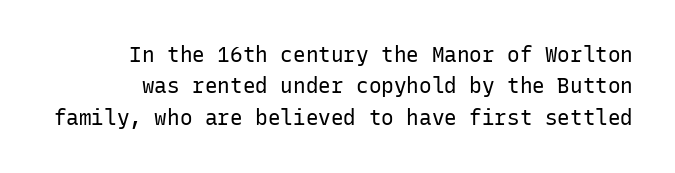
The image shows 21 px text type, upright; set normal line spacing (1.5x), normal letter spacing, not underlined.
